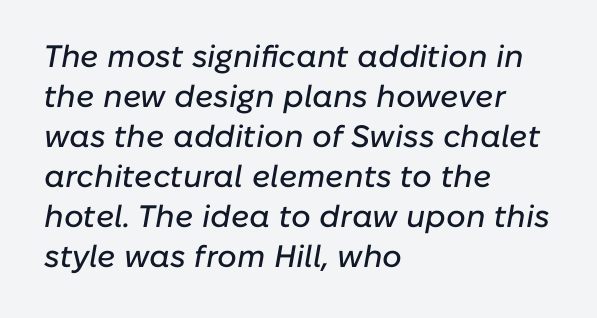
Q: Is the text italic (slanted)? A: Yes, it leans right by about 10 degrees.
Q: Is the text underlined? A: No.
Q: How is the paragraph aligned? A: Left-aligned.
Q: Is the spacing between letters normal or unusually wide? A: Normal.
Q: Is the spacing between lines tight, normal or loose? A: Normal.
Q: Width (condensed, normal, or wide)? A: Normal.
Q: Stroke contrast? A: Low.
Q: x-height? A: Medium.
Q: Monospaced? A: No.
